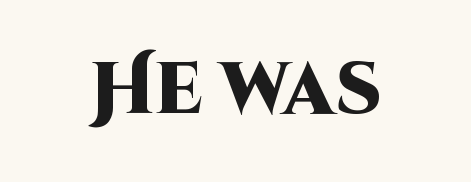
{"serif": "no", "italic": "no", "bold": "yes", "weight": "heavy", "width": "normal", "stroke_contrast": "high", "x_height": "large", "monospaced": "no", "underline": "no", "letter_spacing": "normal", "letter_spacing_em": 0.0, "glyph_px": 72}
